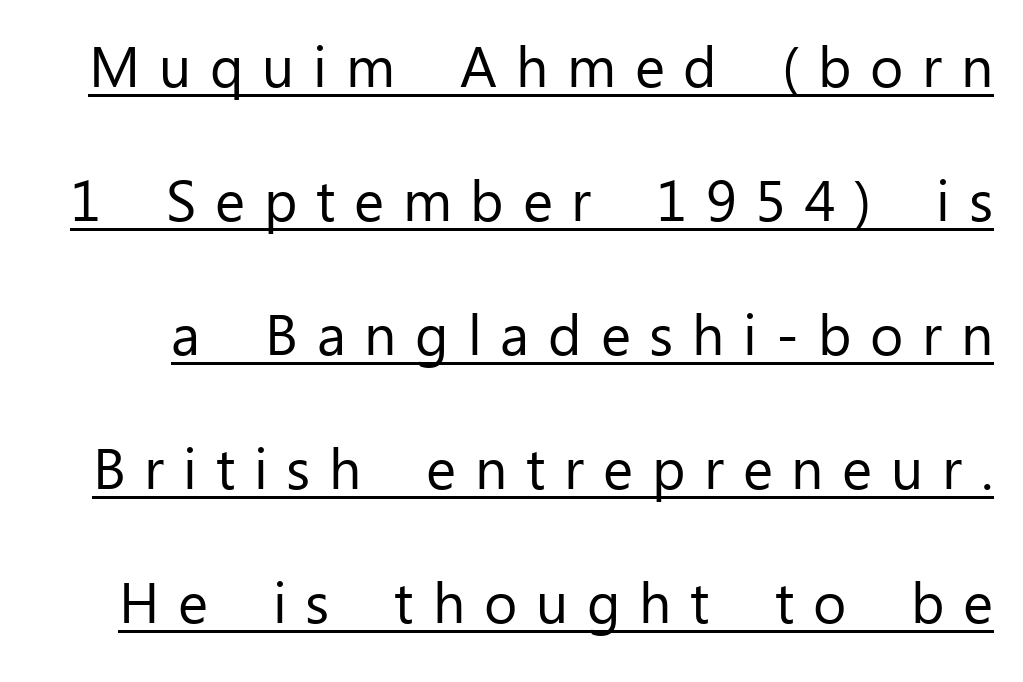
Does the lettering tilt? It doesn't — this is upright. This is sans-serif lettering, the kind often seen on screens and signage. Varying glyph widths throughout — classic text-font behaviour. Descenders here cross a horizontal rule under the line. Quick note: interline space is abundant.
